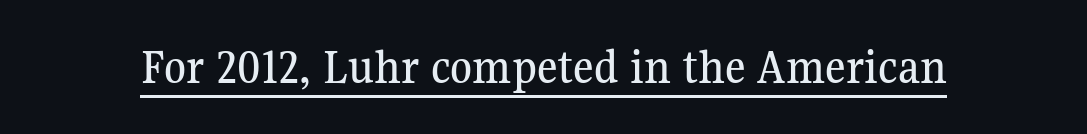
The image shows 50 px serif type, upright; set normal letter spacing, underlined; medium stroke contrast and a medium x-height.
